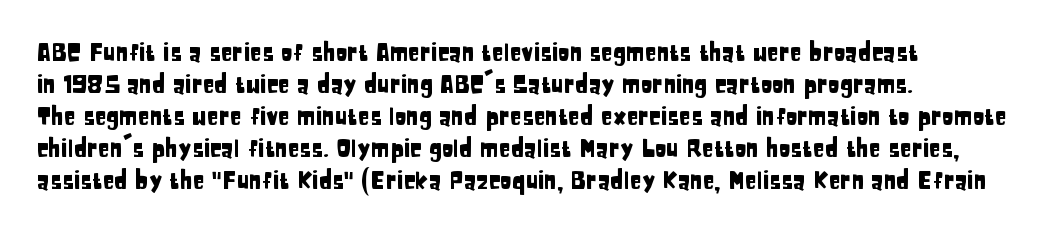
No italicization has been applied; the sample stays upright. The vertical gap from one line to the next is medium. Standard letterfit; no display-style spreading of the glyphs. The passage is arranged the way most books set body copy — flush left. Rule under the text: the space is simply empty.
